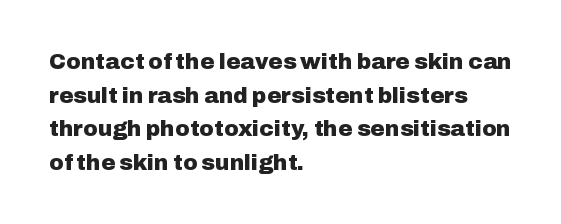
This sample is left-justified, so line endings fall wherever the words run out. Ascenders rise straight up at ninety degrees. Notice how descenders clear the ascenders below comfortably — that's standard leading. Is the type bold? Yes — the strokes are clearly thick and heavy.
